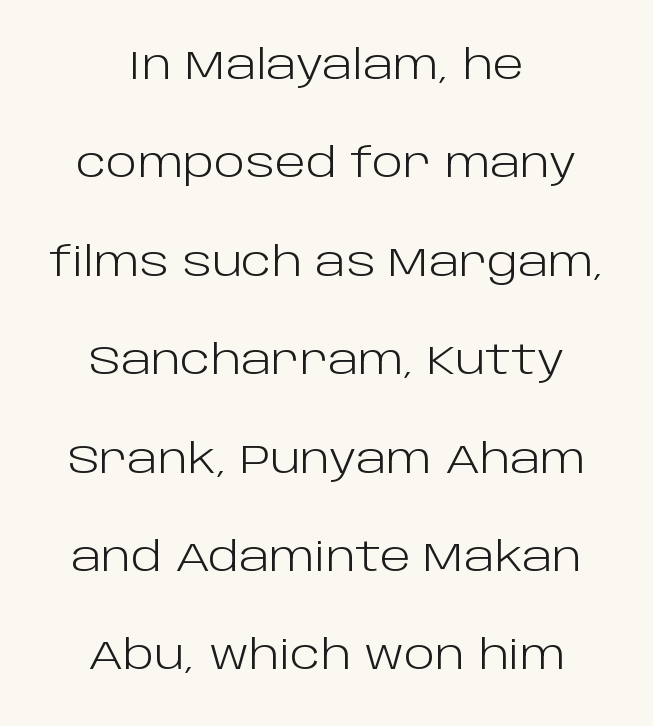
Q: Is the text bold? A: No.
Q: Is the text italic (slanted)? A: No, it is upright.
Q: Is the typeface a serif or a sans-serif typeface? A: Sans-serif.
Q: Is the text underlined? A: No.
Q: How is the paragraph aligned? A: Centered.
Q: Is the spacing between letters normal or unusually wide? A: Normal.
Q: Is the spacing between lines tight, normal or loose? A: Loose.
Q: Width (condensed, normal, or wide)? A: Normal.
Q: Stroke contrast? A: Low.
Q: x-height? A: Large.
Q: Monospaced? A: No.
